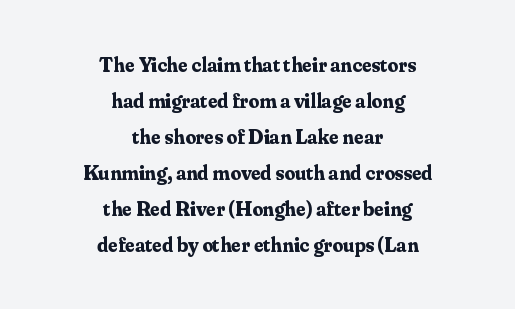
Short note: letters normally spaced. The type sits square on the baseline with zero lean. Set as a true bold cut, around the 700 mark. Glance below the letters and you will spot only blank space.
